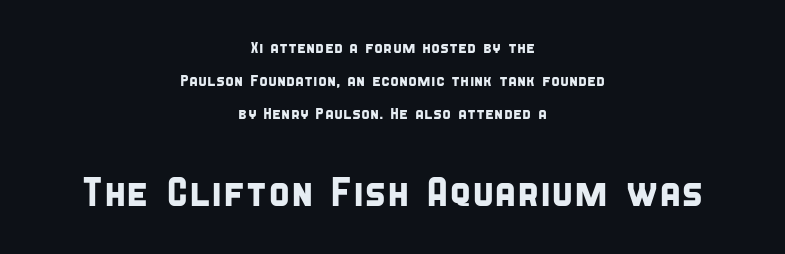
Descender tails drop into unmarked territory. Grotesque or geometric, the face here clearly has no serifs. Caption: multi-line text, centered on the measure. The letterforms sit shoulder to shoulder at normal distance.
